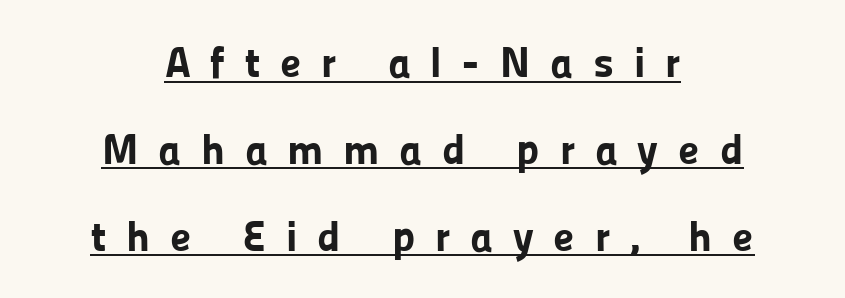
I'd describe the lettering as bold — thick and assertive. Each line of the rendering has a horizontal stroke beneath the glyphs. The rendering shows plain stroke endings on the letterforms — a sans-serif design. The lines in this sample share a center point and differ in where they start and stop. What stands out about the letter spacing? Its width — letters are far apart.
